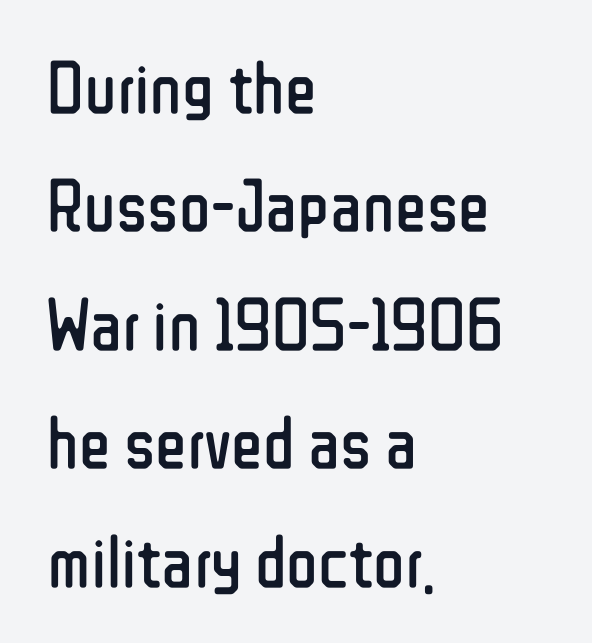
{"serif": "no", "italic": "no", "bold": "no", "weight": "regular", "width": "condensed", "stroke_contrast": "low", "x_height": "medium", "monospaced": "no", "underline": "no", "align": "left", "line_spacing": "normal", "line_spacing_ratio": 1.6, "letter_spacing": "normal", "letter_spacing_em": 0.0, "glyph_px": 74}
